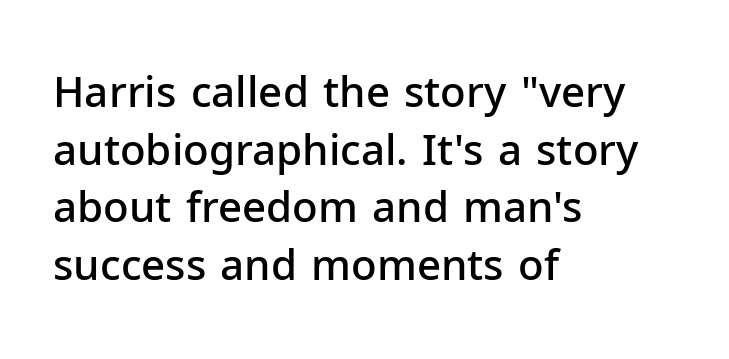
Q: Is the text bold? A: Semi-bold.
Q: Is the text italic (slanted)? A: No, it is upright.
Q: Is the typeface a serif or a sans-serif typeface? A: Sans-serif.
Q: Is the text underlined? A: No.
Q: How is the paragraph aligned? A: Left-aligned.
Q: Is the spacing between letters normal or unusually wide? A: Normal.
Q: Is the spacing between lines tight, normal or loose? A: Normal.
Q: Width (condensed, normal, or wide)? A: Normal.
Q: Stroke contrast? A: Low.
Q: x-height? A: Medium.
Q: Monospaced? A: No.
